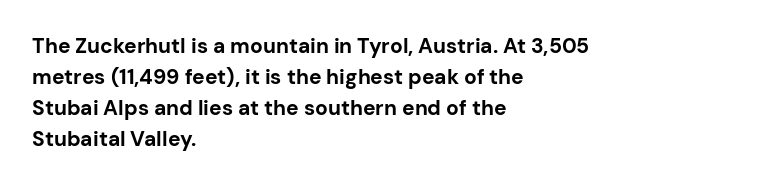
Q: Is the text bold? A: Yes.
Q: Is the text italic (slanted)? A: No, it is upright.
Q: Is the text underlined? A: No.
Q: How is the paragraph aligned? A: Left-aligned.
Q: Is the spacing between letters normal or unusually wide? A: Normal.
Q: Is the spacing between lines tight, normal or loose? A: Normal.
